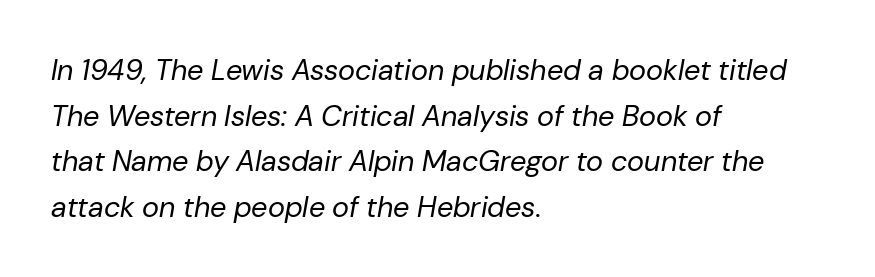
The image shows 29 px regular-weight type, italic (leaning right); set left-aligned, normal line spacing (1.57x), normal letter spacing, not underlined; low stroke contrast and a medium x-height.
